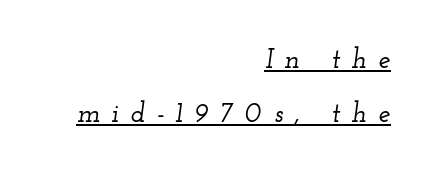
The image shows 27 px text type, italic (leaning right); set right-aligned, loose line spacing (2.0x), unusually wide letter spacing (+0.43 em), underlined.
